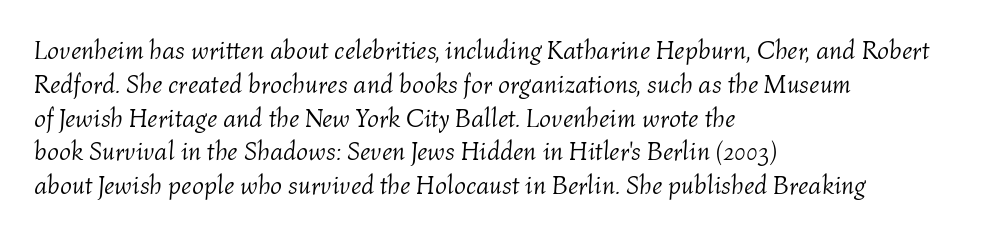
{"italic": "yes", "lean": "right", "slant_degrees": 4, "bold": "no", "underline": "no", "align": "left", "line_spacing": "normal", "line_spacing_ratio": 1.3, "letter_spacing": "normal", "letter_spacing_em": 0.0, "glyph_px": 26}
